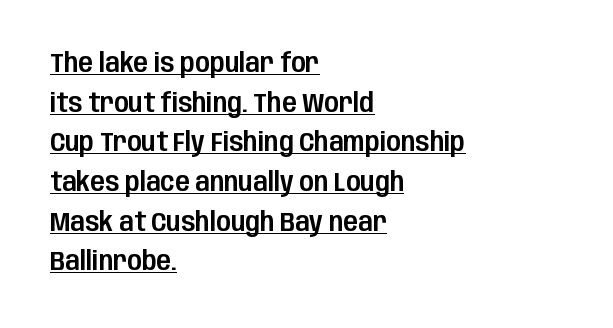
{"italic": "no", "underline": "yes", "align": "left", "line_spacing": "normal", "line_spacing_ratio": 1.47, "letter_spacing": "normal", "letter_spacing_em": 0.0, "glyph_px": 27}
